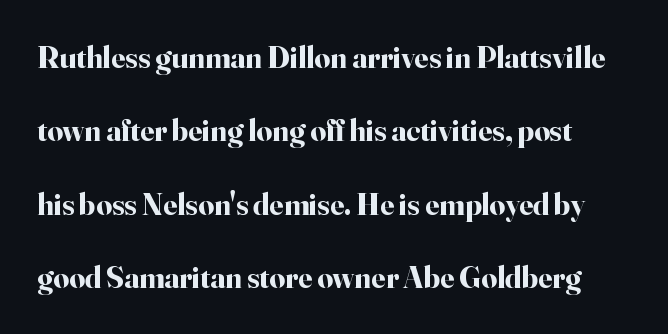
There is no visible air inserted between adjacent glyphs. The area under the type is left untouched. Italic? Not at all — the glyphs are vertical. The rendering shows small feet on the letterforms — a serif design. The passage shown is typed in a proportional face where columns would drift.
